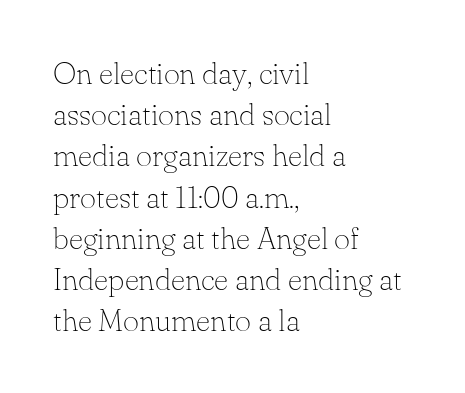
Q: Is the text bold? A: No.
Q: Is the text italic (slanted)? A: No, it is upright.
Q: Is the typeface a serif or a sans-serif typeface? A: Serif.
Q: Is the text underlined? A: No.
Q: How is the paragraph aligned? A: Left-aligned.
Q: Is the spacing between letters normal or unusually wide? A: Normal.
Q: Is the spacing between lines tight, normal or loose? A: Normal.
Q: Width (condensed, normal, or wide)? A: Normal.
Q: Stroke contrast? A: Low.
Q: x-height? A: Small.
Q: Monospaced? A: No.
